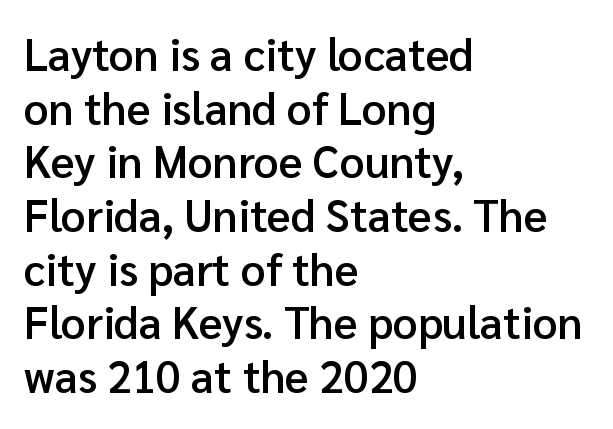
Q: Is the text bold? A: Semi-bold.
Q: Is the text italic (slanted)? A: No, it is upright.
Q: Is the typeface a serif or a sans-serif typeface? A: Sans-serif.
Q: Is the text underlined? A: No.
Q: How is the paragraph aligned? A: Left-aligned.
Q: Is the spacing between letters normal or unusually wide? A: Normal.
Q: Width (condensed, normal, or wide)? A: Normal.
Q: Stroke contrast? A: Low.
Q: x-height? A: Medium.
Q: Monospaced? A: No.
